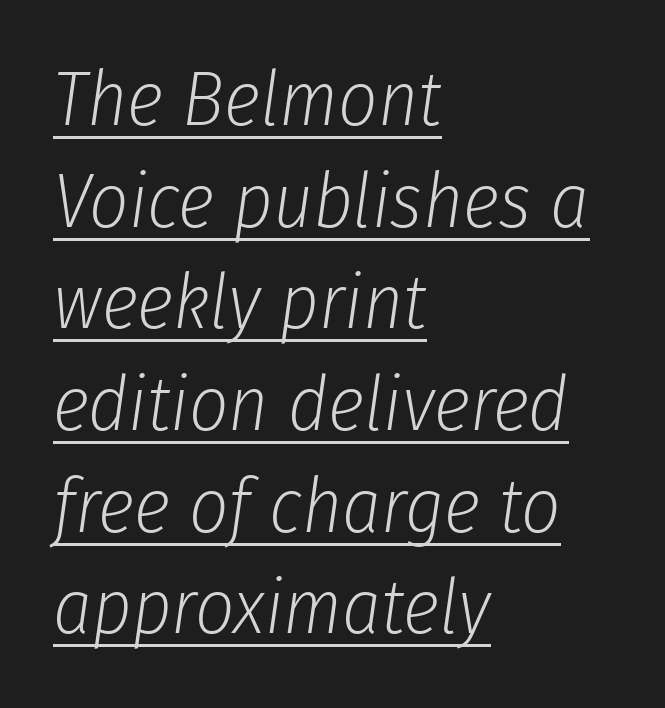
{"italic": "yes", "lean": "right", "slant_degrees": 8, "bold": "no", "weight": "light", "width": "condensed", "stroke_contrast": "low", "x_height": "medium", "monospaced": "no", "underline": "yes", "align": "left", "line_spacing": "normal", "line_spacing_ratio": 1.32, "letter_spacing": "normal", "letter_spacing_em": 0.0, "glyph_px": 77}
